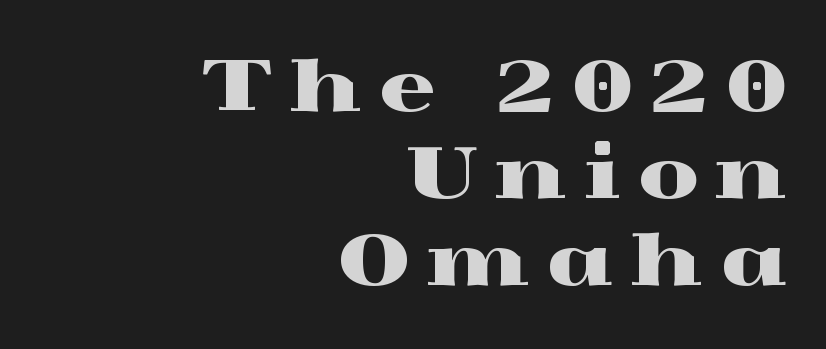
{"serif": "yes", "italic": "no", "width": "wide", "x_height": "medium", "monospaced": "no", "underline": "no", "align": "right", "line_spacing": "normal", "line_spacing_ratio": 1.26, "letter_spacing": "wide", "letter_spacing_em": 0.26, "glyph_px": 69}
